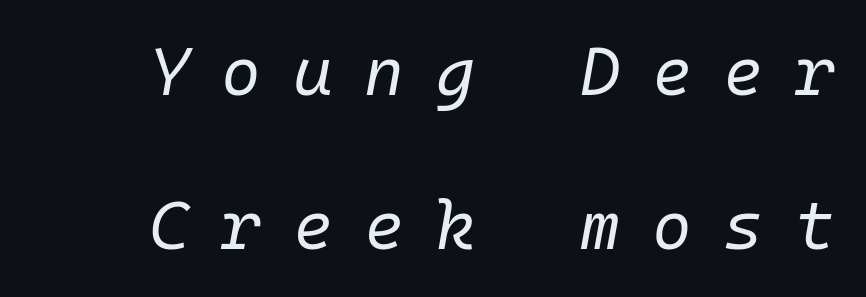
{"italic": "yes", "lean": "right", "slant_degrees": 10, "bold": "no", "weight": "regular", "width": "normal", "stroke_contrast": "low", "x_height": "medium", "monospaced": "yes", "underline": "no", "line_spacing": "loose", "line_spacing_ratio": 2.27, "letter_spacing": "wide", "letter_spacing_em": 0.47, "glyph_px": 68}
